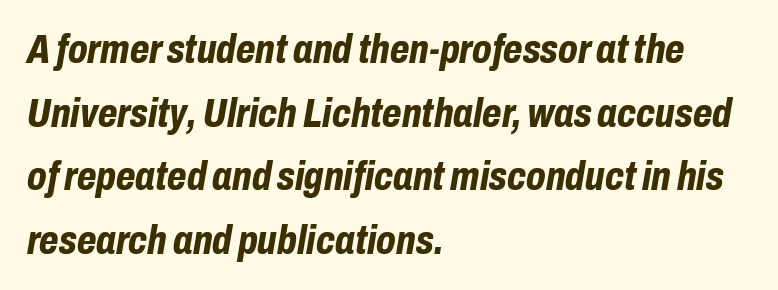
{"italic": "yes", "lean": "right", "slant_degrees": 10, "bold": "yes", "weight": "bold", "width": "condensed", "stroke_contrast": "low", "x_height": "medium", "monospaced": "no", "underline": "no", "align": "left", "line_spacing": "normal", "line_spacing_ratio": 1.59, "letter_spacing": "normal", "letter_spacing_em": 0.0, "glyph_px": 40}
